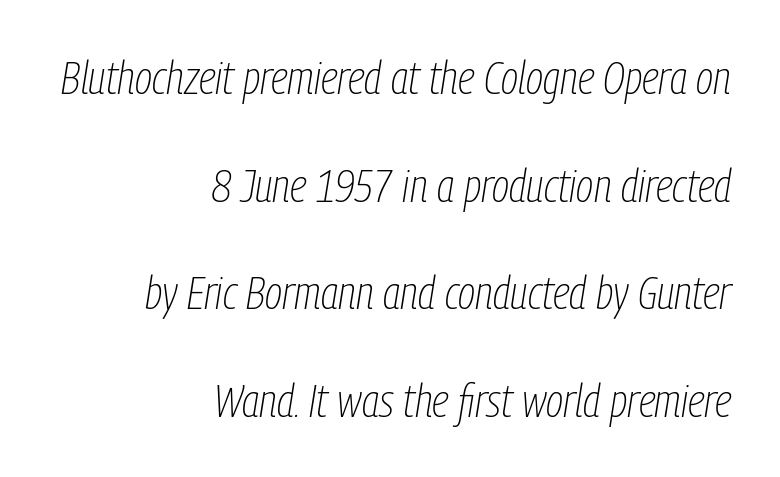
{"italic": "yes", "lean": "right", "slant_degrees": 9, "bold": "no", "weight": "thin", "width": "condensed", "stroke_contrast": "low", "x_height": "medium", "monospaced": "no", "underline": "no", "align": "right", "line_spacing": "loose", "line_spacing_ratio": 2.34, "letter_spacing": "normal", "letter_spacing_em": 0.0, "glyph_px": 46}
